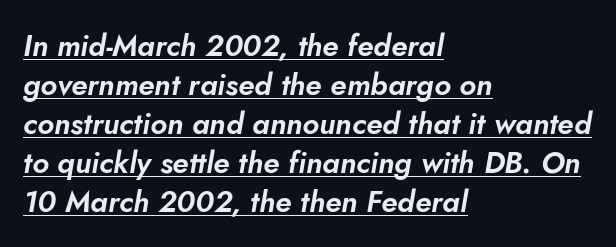
{"italic": "yes", "lean": "right", "slant_degrees": 5, "width": "normal", "stroke_contrast": "low", "x_height": "small", "monospaced": "no", "underline": "yes", "align": "left", "line_spacing": "normal", "line_spacing_ratio": 1.3, "letter_spacing": "normal", "letter_spacing_em": 0.0, "glyph_px": 30}
